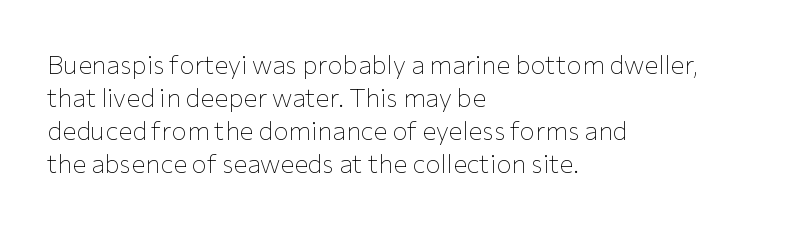
When letters stand straight like this, we call the style roman or upright. These lines sit exactly where default settings would place them. Students, note that the glyphs here touch the page at normal intervals. The passage shown is not bold in any degree. In CSS terms this would be text-align: left. Underlining? Definitely not there.
